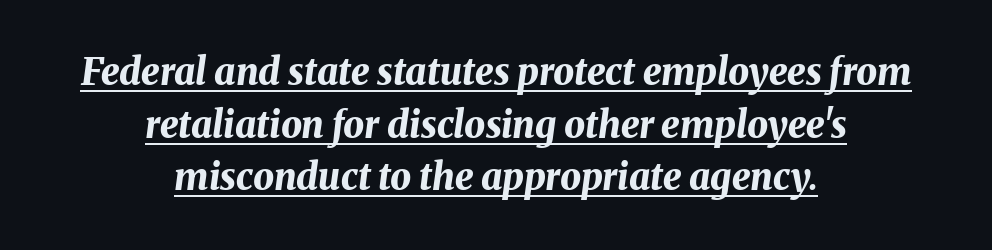
Q: Is the text bold? A: Yes.
Q: Is the text italic (slanted)? A: Yes, it leans right by about 8 degrees.
Q: Is the text underlined? A: Yes.
Q: How is the paragraph aligned? A: Centered.
Q: Is the spacing between letters normal or unusually wide? A: Normal.
Q: Is the spacing between lines tight, normal or loose? A: Normal.
Q: Width (condensed, normal, or wide)? A: Normal.
Q: Stroke contrast? A: Medium.
Q: x-height? A: Medium.
Q: Monospaced? A: No.
